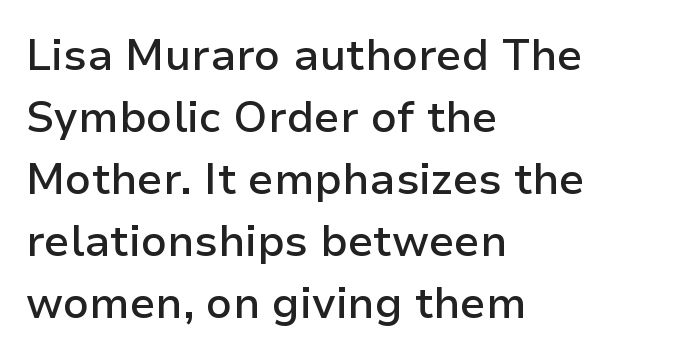
Q: Is the text bold? A: Semi-bold.
Q: Is the text italic (slanted)? A: No, it is upright.
Q: Is the typeface a serif or a sans-serif typeface? A: Sans-serif.
Q: Is the text underlined? A: No.
Q: How is the paragraph aligned? A: Left-aligned.
Q: Is the spacing between letters normal or unusually wide? A: Normal.
Q: Is the spacing between lines tight, normal or loose? A: Normal.
Q: Width (condensed, normal, or wide)? A: Normal.
Q: Stroke contrast? A: Low.
Q: x-height? A: Medium.
Q: Monospaced? A: No.
